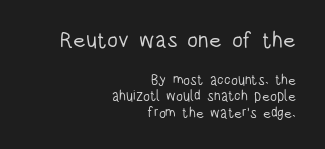
Caption: upper text group enlarged, lower text group reduced. Leftover space on each line is placed entirely before the opening word. Nobody touched the tracking dial on this one. The baseline area is clear. Weight class: somewhere from thin through regular. Vertical strokes here are truly vertical.
